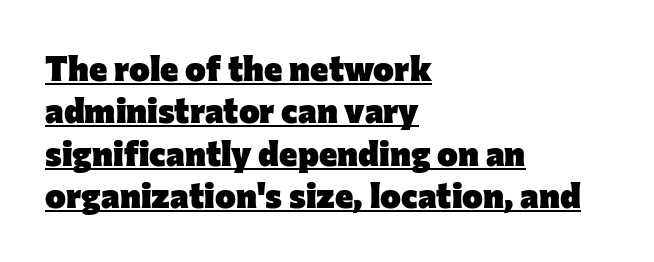
Q: Is the text bold? A: Yes.
Q: Is the text italic (slanted)? A: No, it is upright.
Q: Is the typeface a serif or a sans-serif typeface? A: Sans-serif.
Q: Is the text underlined? A: Yes.
Q: How is the paragraph aligned? A: Left-aligned.
Q: Is the spacing between letters normal or unusually wide? A: Normal.
Q: Width (condensed, normal, or wide)? A: Normal.
Q: Stroke contrast? A: Low.
Q: x-height? A: Medium.
Q: Monospaced? A: No.
